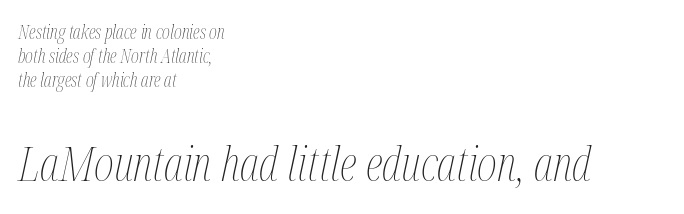
{"italic": "yes", "lean": "right", "slant_degrees": 12, "bold": "no", "weight": "thin", "width": "condensed", "stroke_contrast": "medium", "x_height": "medium", "monospaced": "no", "underline": "no", "align": "left", "line_spacing": "normal", "line_spacing_ratio": 1.27, "letter_spacing": "normal", "letter_spacing_em": 0.0, "larger_block": "second", "size_ratio": 2.53, "glyph_px": 48}
